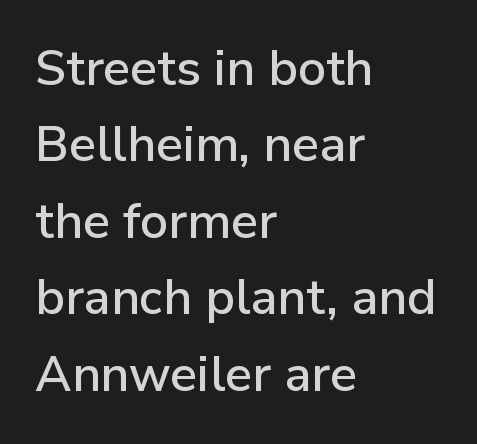
Q: Is the text italic (slanted)? A: No, it is upright.
Q: Is the typeface a serif or a sans-serif typeface? A: Sans-serif.
Q: Is the text underlined? A: No.
Q: How is the paragraph aligned? A: Left-aligned.
Q: Is the spacing between letters normal or unusually wide? A: Normal.
Q: Is the spacing between lines tight, normal or loose? A: Normal.
Q: Width (condensed, normal, or wide)? A: Normal.
Q: Stroke contrast? A: Low.
Q: x-height? A: Medium.
Q: Monospaced? A: No.
